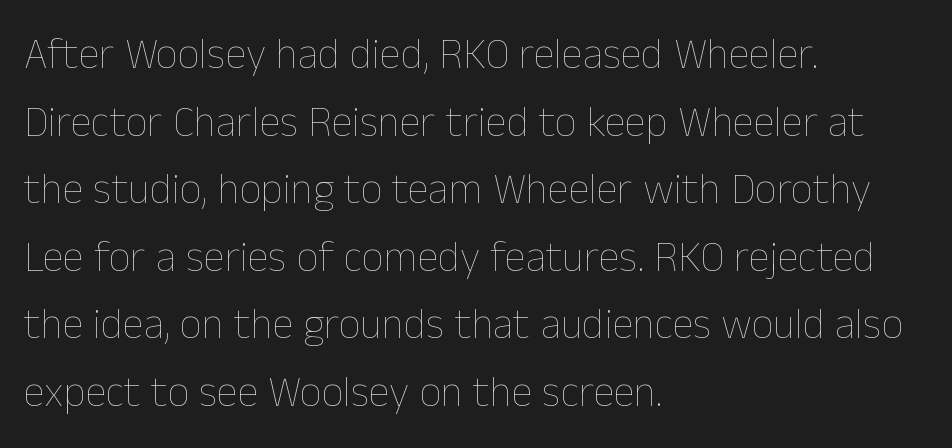
Q: Is the text bold? A: No.
Q: Is the text italic (slanted)? A: No, it is upright.
Q: Is the text underlined? A: No.
Q: How is the paragraph aligned? A: Left-aligned.
Q: Is the spacing between letters normal or unusually wide? A: Normal.
Q: Is the spacing between lines tight, normal or loose? A: Normal.
Q: Width (condensed, normal, or wide)? A: Normal.
Q: Stroke contrast? A: Low.
Q: x-height? A: Medium.
Q: Monospaced? A: No.
